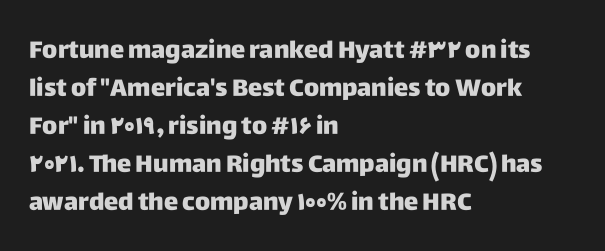
The specimen omits any rule beneath the text block's lines. Alignment: flush left. Italic? Not at all — the glyphs are vertical. The lines sit at an ordinary, default distance from one another. You could call the tracking neutral — neither tight nor loose.
